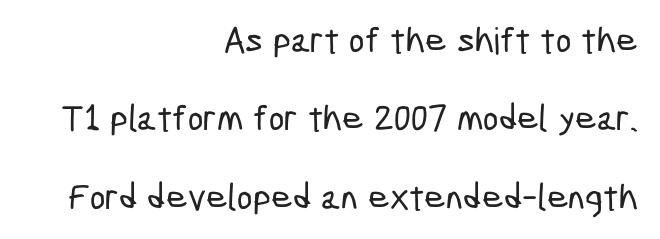
The image shows 37 px condensed sans-serif type; set right-aligned, loose line spacing (2.12x), normal letter spacing, not underlined; low stroke contrast and a medium x-height.
